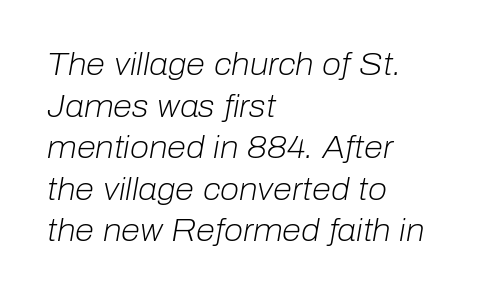
The image shows 31 px light type, italic (leaning right); set left-aligned, normal line spacing (1.34x), normal letter spacing, not underlined; low stroke contrast and a medium x-height.
